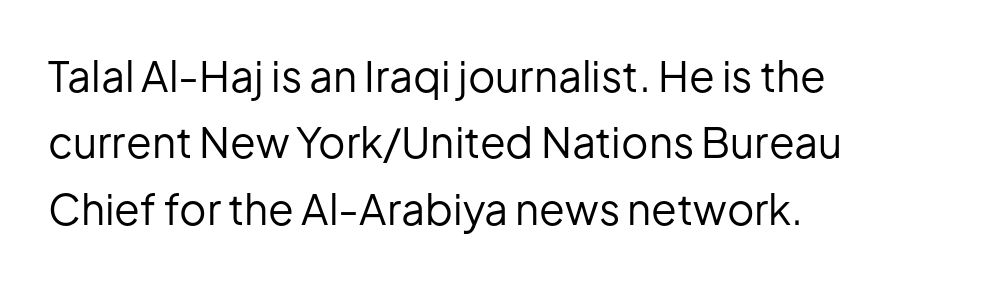
Q: Is the text bold? A: No.
Q: Is the text italic (slanted)? A: No, it is upright.
Q: Is the typeface a serif or a sans-serif typeface? A: Sans-serif.
Q: Is the text underlined? A: No.
Q: How is the paragraph aligned? A: Left-aligned.
Q: Is the spacing between letters normal or unusually wide? A: Normal.
Q: Is the spacing between lines tight, normal or loose? A: Normal.
Q: Width (condensed, normal, or wide)? A: Normal.
Q: Stroke contrast? A: Low.
Q: x-height? A: Medium.
Q: Monospaced? A: No.
